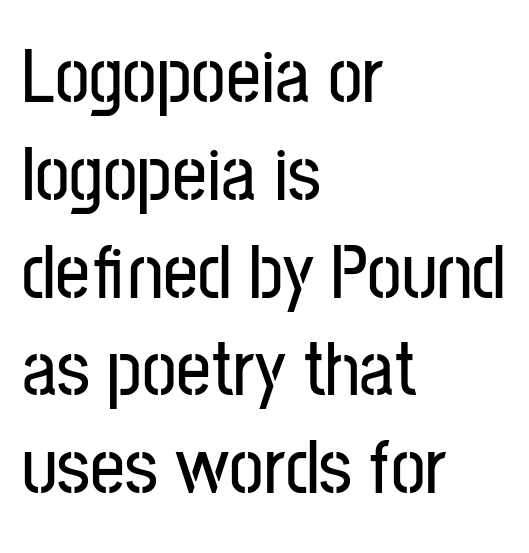
The image shows 77 px condensed sans-serif type, upright; set left-aligned, normal line spacing (1.27x), normal letter spacing, not underlined; low stroke contrast and a medium x-height.
